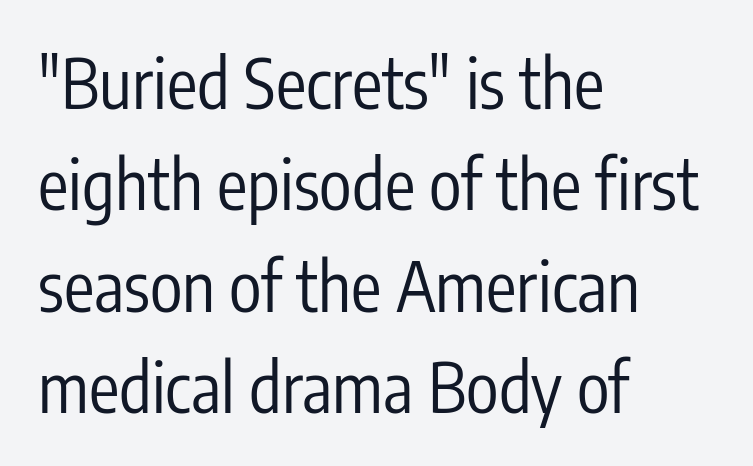
Letters rest on an invisible, unmarked baseline. Honestly, the letter spacing is just normal — you wouldn't notice it. Compared with a typical body face, this is equally light or lighter still. Letterform terminals end flat and unadorned throughout the passage.
